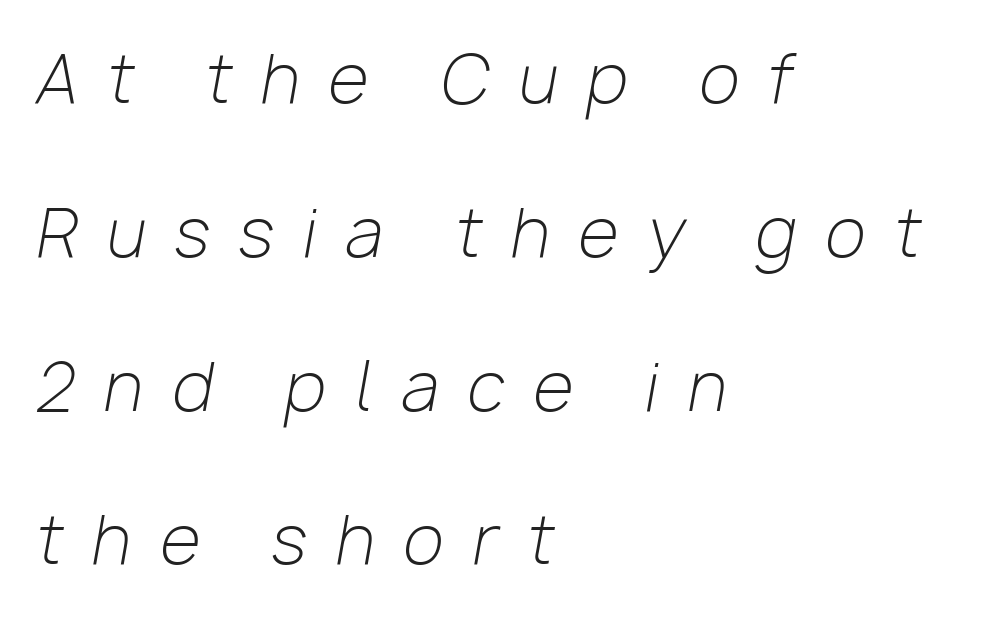
Q: Is the text bold? A: No.
Q: Is the text italic (slanted)? A: Yes, it leans right by about 10 degrees.
Q: Is the text underlined? A: No.
Q: How is the paragraph aligned? A: Left-aligned.
Q: Is the spacing between letters normal or unusually wide? A: Unusually wide.
Q: Is the spacing between lines tight, normal or loose? A: Loose.
Q: Width (condensed, normal, or wide)? A: Normal.
Q: Stroke contrast? A: Low.
Q: x-height? A: Medium.
Q: Monospaced? A: No.
